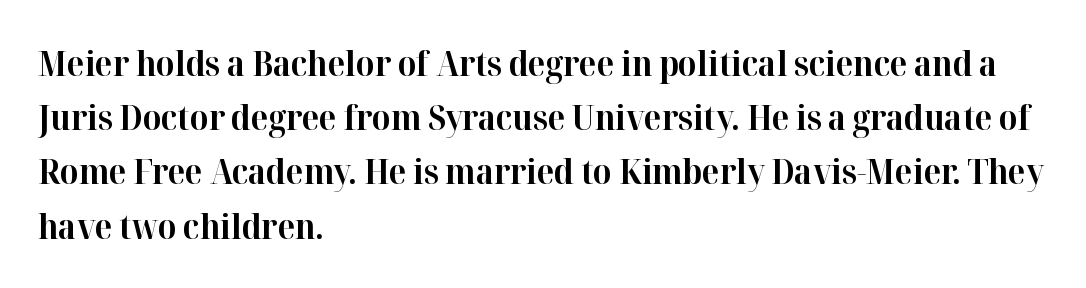
The image shows 35 px bold serif type, upright; set left-aligned, normal line spacing (1.55x), normal letter spacing, not underlined; high stroke contrast and a medium x-height.
